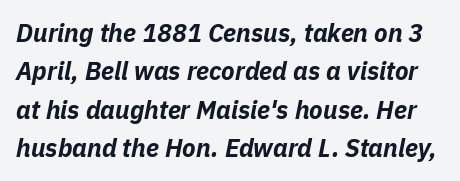
The image shows 25 px bold type, italic (leaning right); set normal line spacing (1.54x), normal letter spacing, not underlined.
